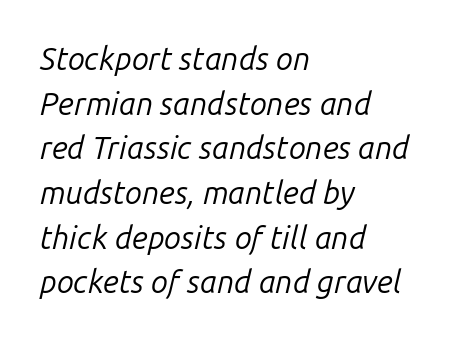
The baseline area is clear. You could not count columns in this text — the font is proportionally spaced. Vertically, the passage feels balanced, rows spaced as you'd expect. Designer's note — italics engaged. The characters are drawn with everyday or finer stroke widths. You could call the tracking neutral — neither tight nor loose.
